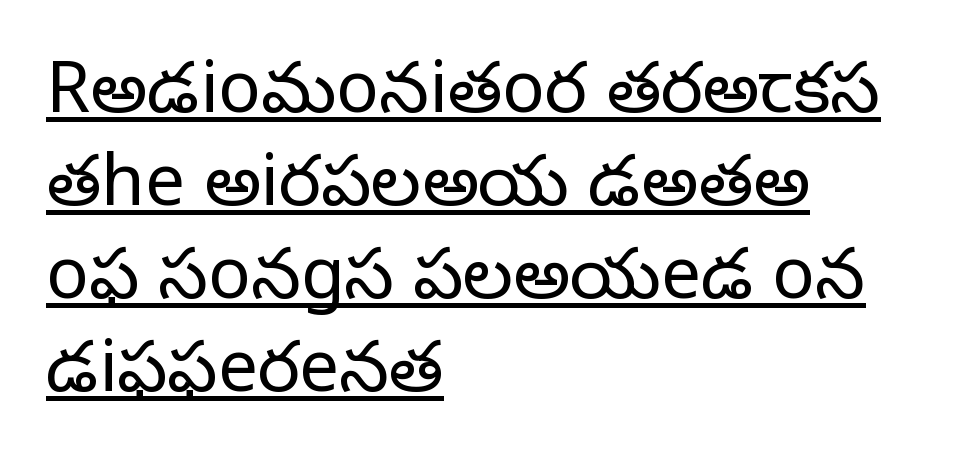
Standard letterfit; no display-style spreading of the glyphs. Underlined type. The paragraph shown leans on its left margin. These lines sit exactly where default settings would place them. The font sits on the lighter half of the weight spectrum, regular included.
